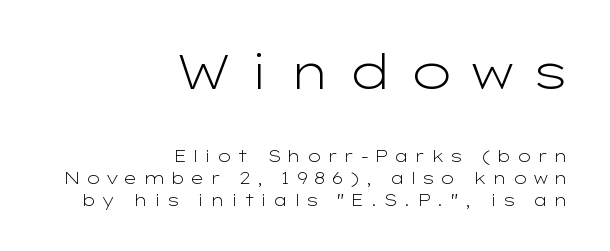
{"serif": "no", "italic": "no", "bold": "no", "weight": "light", "width": "wide", "stroke_contrast": "low", "x_height": "medium", "monospaced": "no", "underline": "no", "align": "right", "line_spacing": "normal", "line_spacing_ratio": 1.38, "letter_spacing": "wide", "letter_spacing_em": 0.31, "larger_block": "first", "size_ratio": 3.0, "glyph_px": 48}
